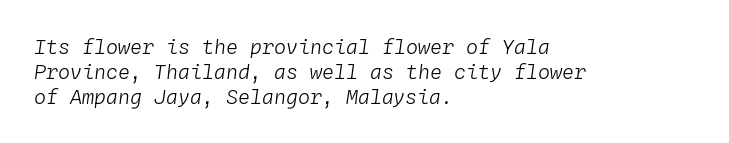
The image shows 20 px text type, italic (leaning right); set left-aligned, normal line spacing (1.25x), normal letter spacing, not underlined.
